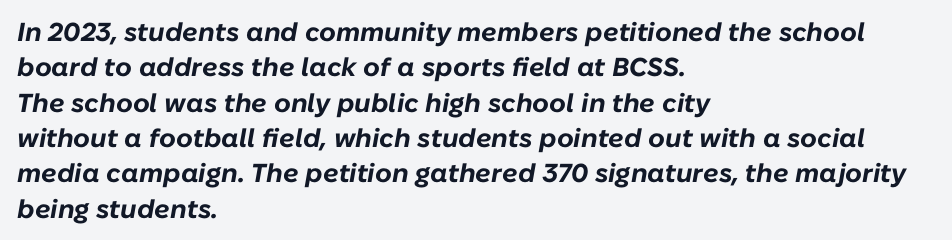
Q: Is the text bold? A: Yes.
Q: Is the text italic (slanted)? A: Yes, it leans right by about 10 degrees.
Q: Is the text underlined? A: No.
Q: How is the paragraph aligned? A: Left-aligned.
Q: Is the spacing between letters normal or unusually wide? A: Normal.
Q: Is the spacing between lines tight, normal or loose? A: Normal.
